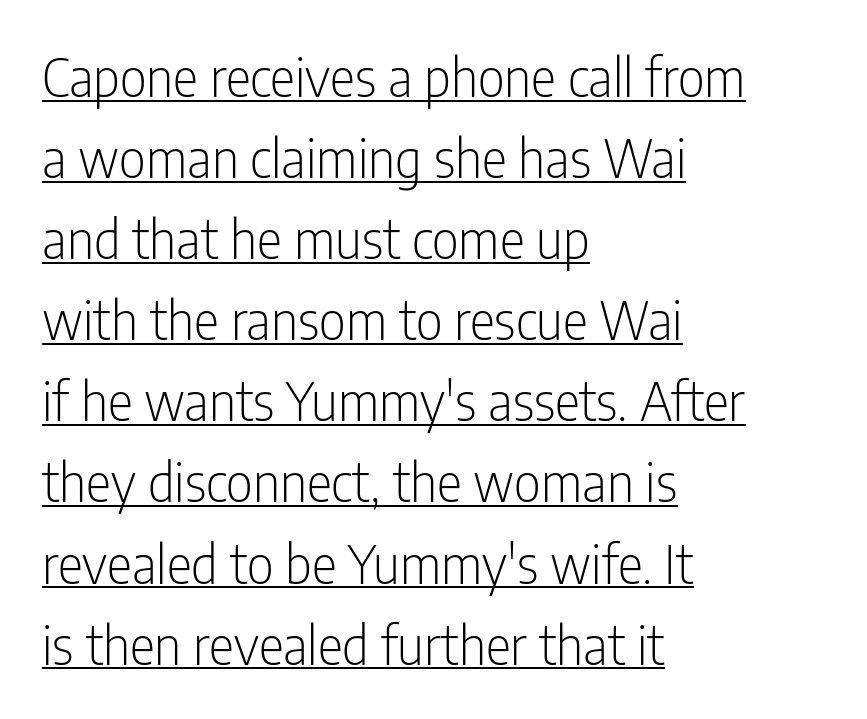
Q: Is the text bold? A: No.
Q: Is the text italic (slanted)? A: No, it is upright.
Q: Is the typeface a serif or a sans-serif typeface? A: Sans-serif.
Q: Is the text underlined? A: Yes.
Q: How is the paragraph aligned? A: Left-aligned.
Q: Is the spacing between letters normal or unusually wide? A: Normal.
Q: Is the spacing between lines tight, normal or loose? A: Normal.
Q: Width (condensed, normal, or wide)? A: Condensed.
Q: Stroke contrast? A: Low.
Q: x-height? A: Medium.
Q: Monospaced? A: No.
